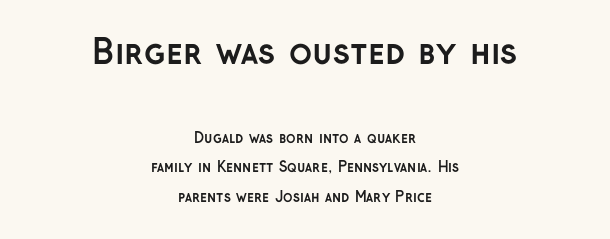
{"serif": "no", "italic": "no", "bold": "yes", "weight": "semibold", "width": "normal", "stroke_contrast": "low", "x_height": "medium", "monospaced": "no", "underline": "no", "align": "center", "line_spacing": "loose", "line_spacing_ratio": 2.11, "letter_spacing": "normal", "letter_spacing_em": 0.0, "larger_block": "first", "size_ratio": 2.43, "glyph_px": 34}
